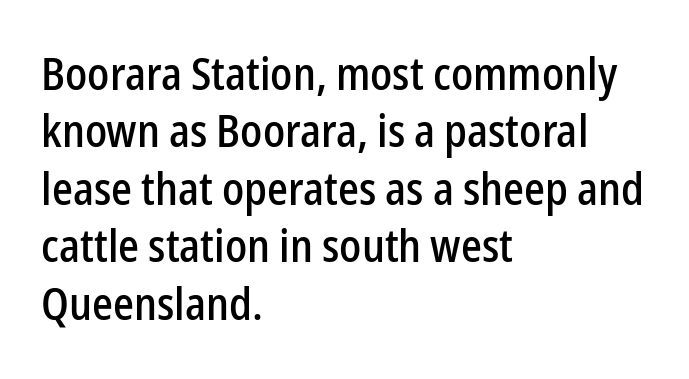
The image shows 46 px condensed sans-serif type, upright; set left-aligned, normal line spacing (1.25x), normal letter spacing, not underlined; low stroke contrast and a medium x-height.
